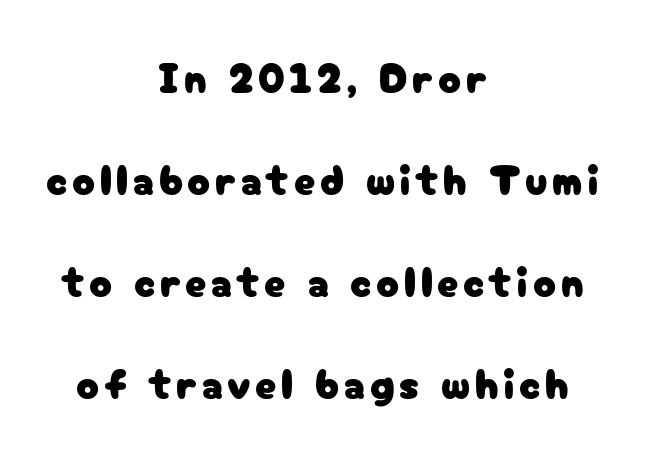
The image shows 42 px sans-serif type, upright; set centered, loose line spacing (2.43x), not underlined; low stroke contrast and a medium x-height.
